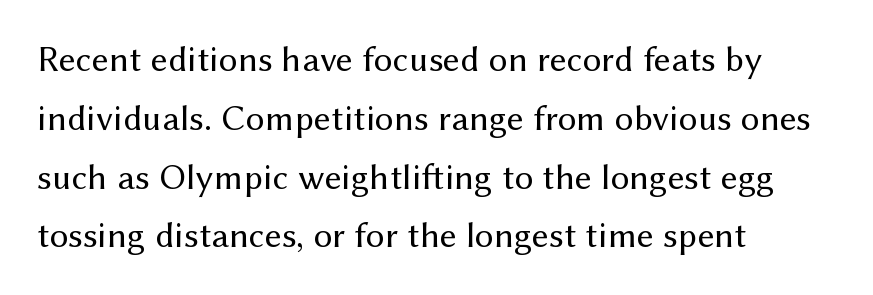
{"serif": "no", "italic": "no", "bold": "no", "weight": "regular", "width": "normal", "stroke_contrast": "medium", "x_height": "medium", "monospaced": "no", "underline": "no", "align": "left", "line_spacing": "normal", "line_spacing_ratio": 1.59, "letter_spacing": "normal", "letter_spacing_em": 0.0, "glyph_px": 37}
